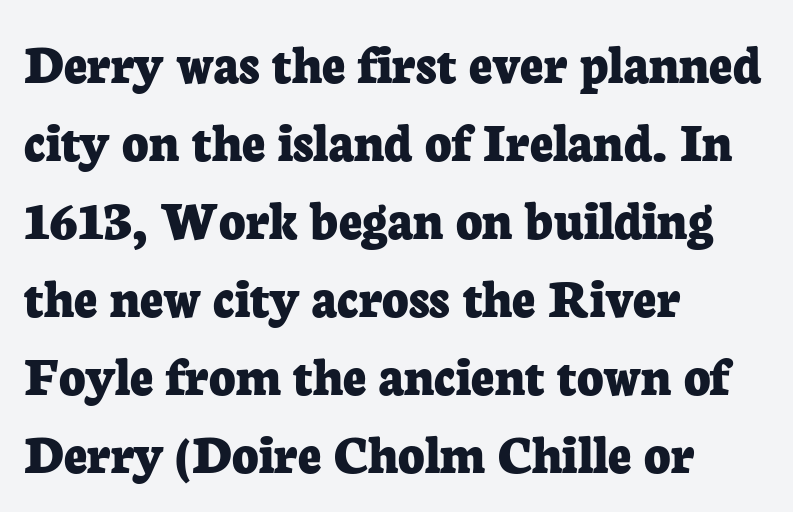
This sample has the flowing, uneven cadence of proportional lettering. The letters are bold, with thick, heavy strokes. Line beginnings align vertically; line endings do not. Compared with typical body copy, the letter spacing here is the same.
